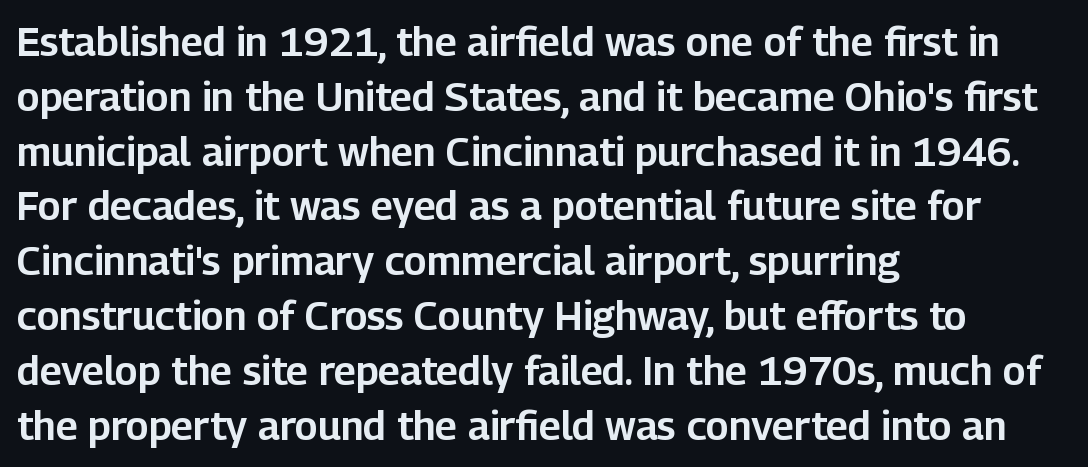
A roman cut, with each character standing at attention. The baseline area is clear. The rows are spaced the way most documents space them. All the whitespace from short lines collects on the right. The rendering shows plain stroke endings on the letterforms — a sans-serif design. No extra tracking has been applied to these lines.
